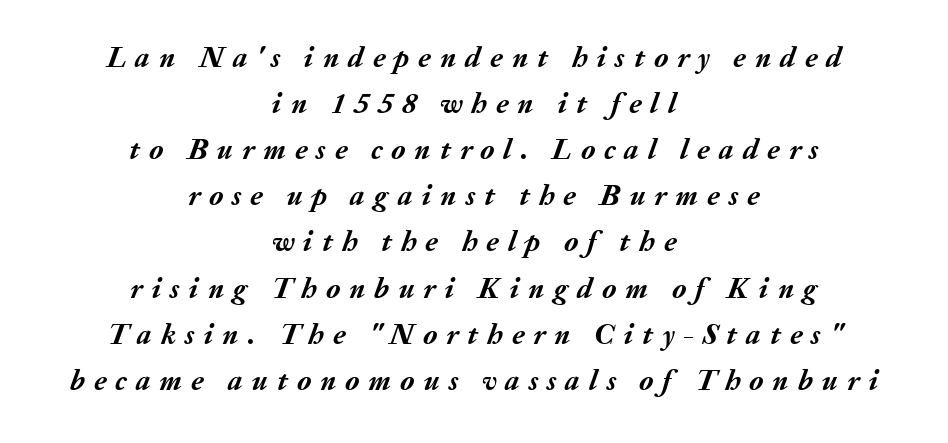
Evenly set lines give the paragraph a standard silhouette. The text carries the slant typical of an italic or oblique font. You'd pick this weight for a headline — it's a proper bold. Proportional: the letters do not fall into vertical columns.
